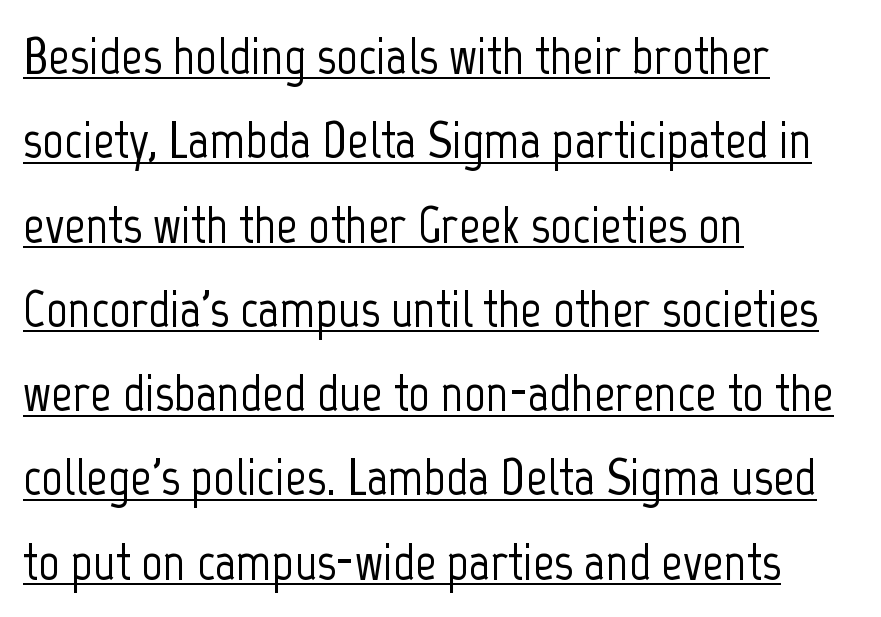
The image shows 53 px condensed sans-serif type, upright; set left-aligned, normal line spacing (1.59x), normal letter spacing, underlined; low stroke contrast and a medium x-height.
